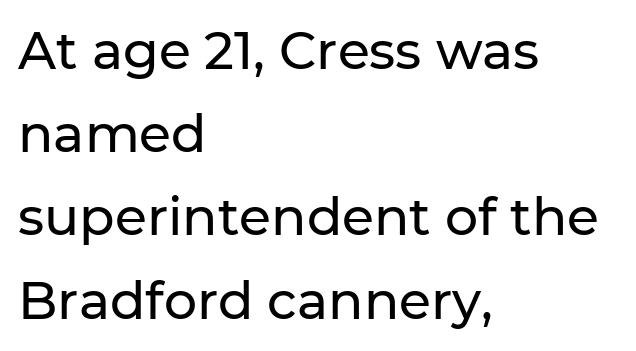
Q: Is the text italic (slanted)? A: No, it is upright.
Q: Is the typeface a serif or a sans-serif typeface? A: Sans-serif.
Q: Is the text underlined? A: No.
Q: How is the paragraph aligned? A: Left-aligned.
Q: Is the spacing between letters normal or unusually wide? A: Normal.
Q: Is the spacing between lines tight, normal or loose? A: Normal.
Q: Width (condensed, normal, or wide)? A: Normal.
Q: Stroke contrast? A: Low.
Q: x-height? A: Medium.
Q: Monospaced? A: No.
